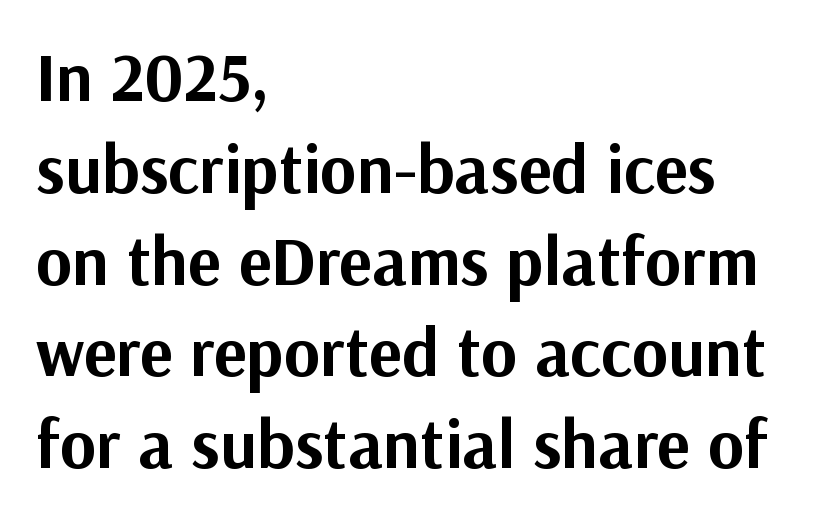
Q: Is the text bold? A: Yes.
Q: Is the text italic (slanted)? A: No, it is upright.
Q: Is the typeface a serif or a sans-serif typeface? A: Sans-serif.
Q: Is the text underlined? A: No.
Q: How is the paragraph aligned? A: Left-aligned.
Q: Is the spacing between letters normal or unusually wide? A: Normal.
Q: Is the spacing between lines tight, normal or loose? A: Normal.
Q: Width (condensed, normal, or wide)? A: Normal.
Q: Stroke contrast? A: Medium.
Q: x-height? A: Medium.
Q: Monospaced? A: No.
